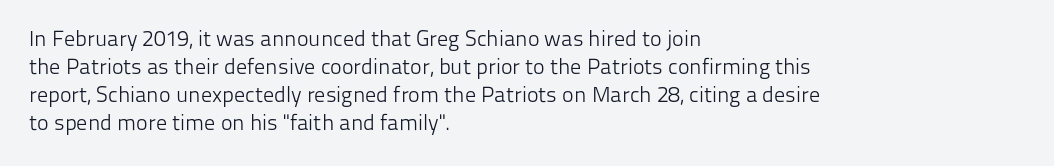
Normally led — the rows are evenly, conventionally spaced. Underlining? Definitely not there. The axis of the letterforms is exactly vertical. The passage is arranged the way most books set body copy — flush left. Default kerning and tracking; the words read as compact shapes.
